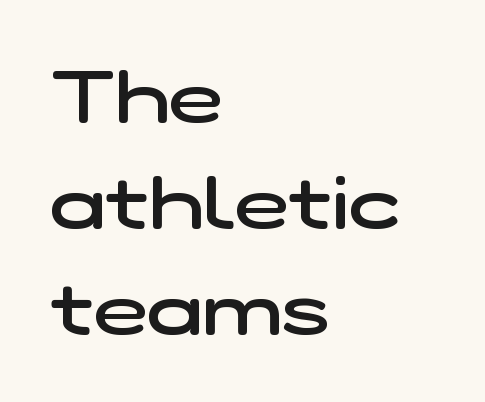
Q: Is the text bold? A: Semi-bold.
Q: Is the typeface a serif or a sans-serif typeface? A: Sans-serif.
Q: Is the text underlined? A: No.
Q: How is the paragraph aligned? A: Left-aligned.
Q: Is the spacing between letters normal or unusually wide? A: Normal.
Q: Is the spacing between lines tight, normal or loose? A: Normal.
Q: Width (condensed, normal, or wide)? A: Wide.
Q: Stroke contrast? A: Low.
Q: x-height? A: Medium.
Q: Monospaced? A: No.
